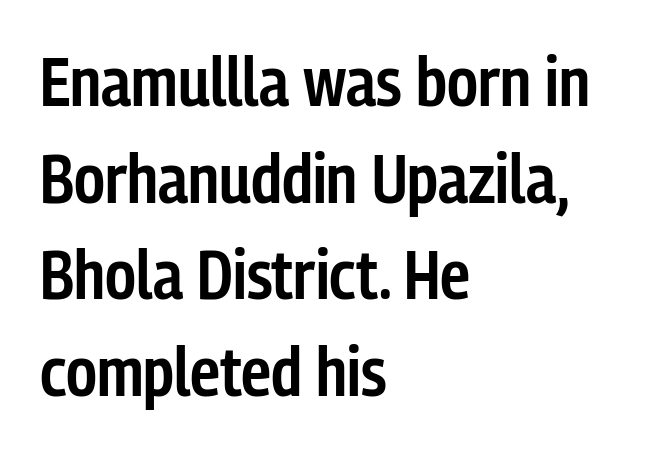
Q: Is the text bold? A: Semi-bold.
Q: Is the text italic (slanted)? A: No, it is upright.
Q: Is the typeface a serif or a sans-serif typeface? A: Sans-serif.
Q: Is the text underlined? A: No.
Q: How is the paragraph aligned? A: Left-aligned.
Q: Is the spacing between letters normal or unusually wide? A: Normal.
Q: Is the spacing between lines tight, normal or loose? A: Normal.
Q: Width (condensed, normal, or wide)? A: Condensed.
Q: Stroke contrast? A: Low.
Q: x-height? A: Medium.
Q: Monospaced? A: No.
